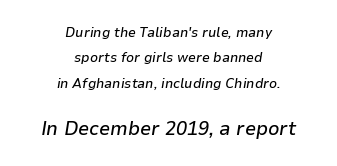
Q: Is the text italic (slanted)? A: Yes, it leans right by about 9 degrees.
Q: Is the text underlined? A: No.
Q: How is the paragraph aligned? A: Centered.
Q: Is the spacing between letters normal or unusually wide? A: Normal.
Q: Which block of text is set in a larger size, the first (top) or the second (bottom)? A: The second (bottom) one.
